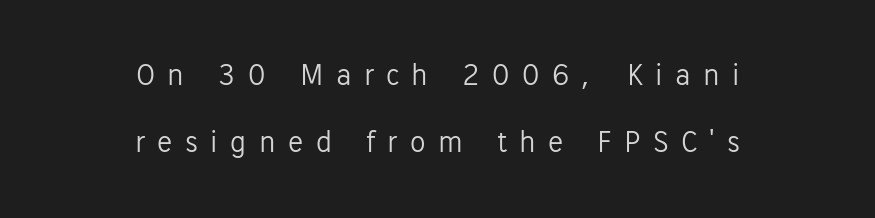
This rendering employs a face without finishing strokes, i.e., a sans-serif. One-word summary of the alignment: center. Vertical stems look standard width or narrower in stroke. The rendering uses natural spacing where letterforms have individual widths.
